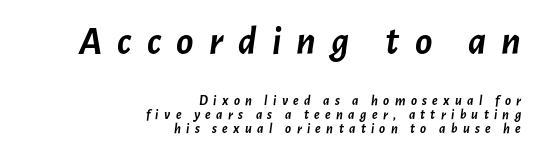
Q: Is the text bold? A: Yes.
Q: Is the text italic (slanted)? A: Yes, it leans right by about 7 degrees.
Q: Is the text underlined? A: No.
Q: How is the paragraph aligned? A: Right-aligned.
Q: Is the spacing between letters normal or unusually wide? A: Unusually wide.
Q: Is the spacing between lines tight, normal or loose? A: Tight.
Q: Which block of text is set in a larger size, the first (top) or the second (bottom)? A: The first (top) one.
Q: Width (condensed, normal, or wide)? A: Normal.
Q: Stroke contrast? A: Low.
Q: x-height? A: Medium.
Q: Monospaced? A: No.
